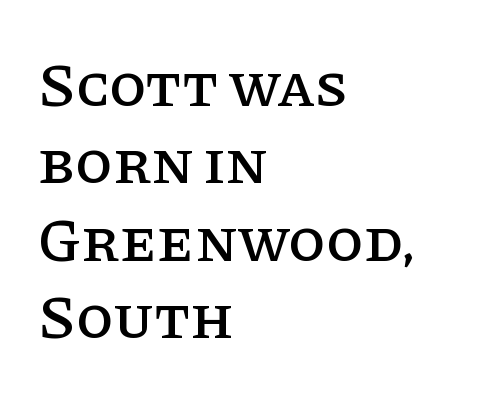
The image shows 61 px serif type, upright; set left-aligned, normal line spacing (1.27x), normal letter spacing, not underlined; low stroke contrast and a large x-height.
